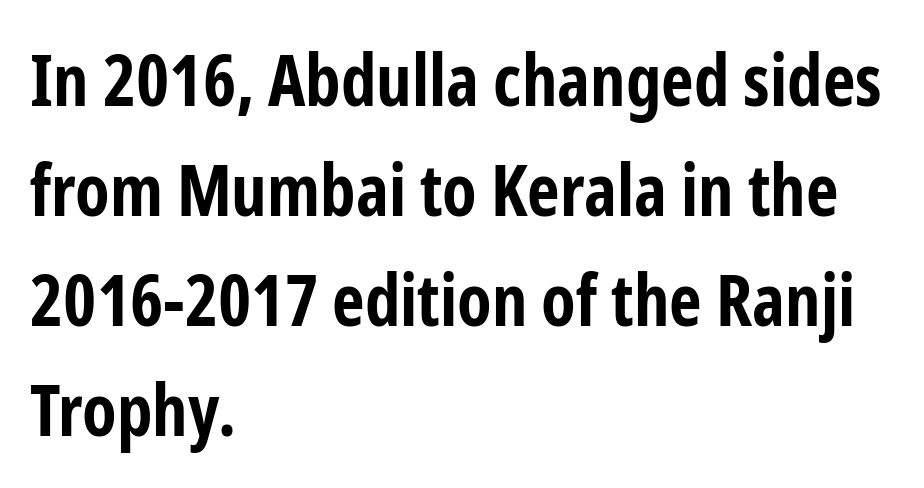
The face used here is a sans, in the tradition of grotesques and geometrics. Underline: absent. Between one letter and the next there's only the usual sliver of space. One glance says typical: line gaps are just what's usual. The passage is arranged the way most books set body copy — flush left.
